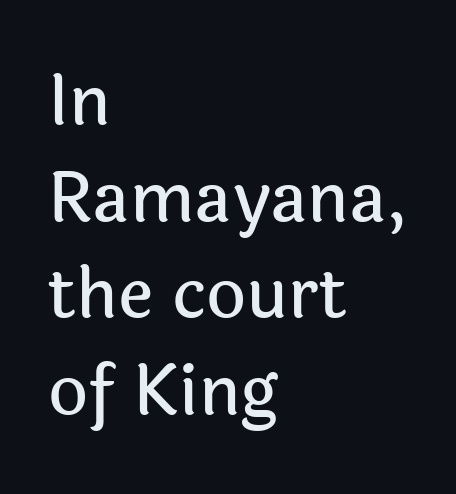
{"serif": "no", "italic": "no", "width": "normal", "x_height": "medium", "monospaced": "no", "underline": "no", "align": "left", "line_spacing": "normal", "line_spacing_ratio": 1.4, "letter_spacing": "normal", "letter_spacing_em": 0.0, "glyph_px": 69}
